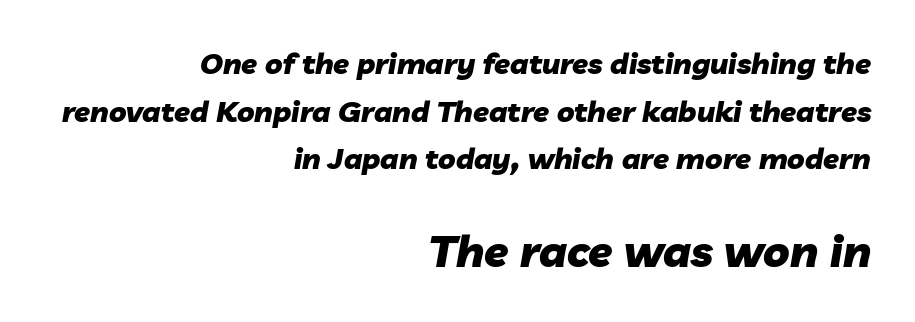
{"italic": "yes", "lean": "right", "slant_degrees": 10, "bold": "yes", "weight": "heavy", "width": "normal", "stroke_contrast": "low", "x_height": "medium", "monospaced": "no", "underline": "no", "align": "right", "line_spacing": "normal", "line_spacing_ratio": 1.64, "letter_spacing": "normal", "letter_spacing_em": 0.0, "larger_block": "second", "size_ratio": 1.52, "glyph_px": 44}
